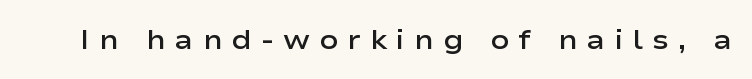
The passage shown is not underscored anywhere. Varying glyph widths throughout — classic text-font behaviour. There is plenty of visible air inserted between adjacent glyphs. Stroke thickness is moderately raised; the sample reads as semibold.
